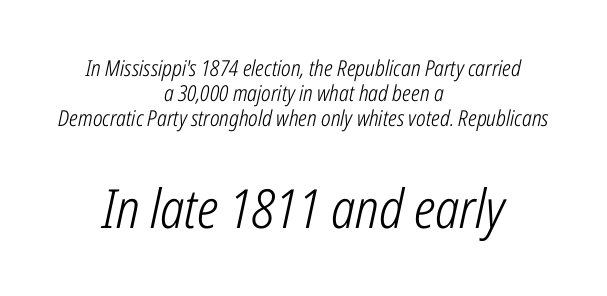
The image shows 54 px light, condensed type, italic (leaning right); set centered, tight line spacing (1.13x), normal letter spacing, not underlined; the second (bottom) block is 2.45x larger; low stroke contrast and a medium x-height.
